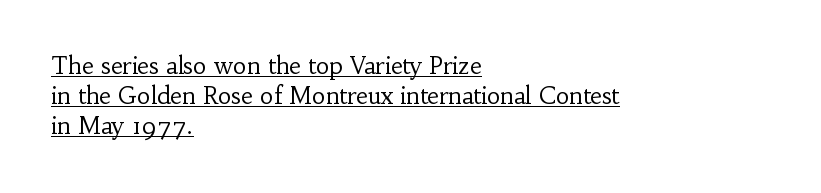
Q: Is the text bold? A: No.
Q: Is the text italic (slanted)? A: No, it is upright.
Q: Is the text underlined? A: Yes.
Q: How is the paragraph aligned? A: Left-aligned.
Q: Is the spacing between letters normal or unusually wide? A: Normal.
Q: Is the spacing between lines tight, normal or loose? A: Normal.
